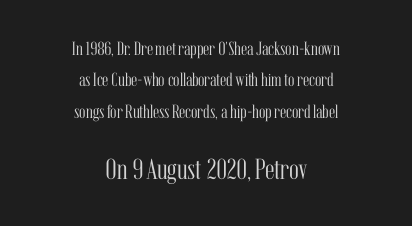
Q: Is the text bold? A: No.
Q: Is the text italic (slanted)? A: No, it is upright.
Q: Is the typeface a serif or a sans-serif typeface? A: Serif.
Q: Is the text underlined? A: No.
Q: How is the paragraph aligned? A: Centered.
Q: Is the spacing between letters normal or unusually wide? A: Normal.
Q: Is the spacing between lines tight, normal or loose? A: Normal.
Q: Which block of text is set in a larger size, the first (top) or the second (bottom)? A: The second (bottom) one.
Q: Width (condensed, normal, or wide)? A: Condensed.
Q: Stroke contrast? A: Medium.
Q: x-height? A: Medium.
Q: Monospaced? A: No.
